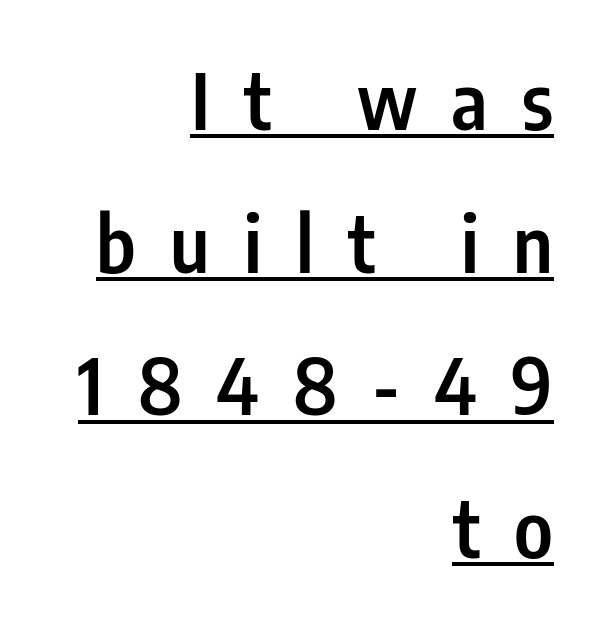
Students, this is semibold: more ink than regular, less than bold. I'd call this a sans setting — the letters go barefoot. Is there any slant? The stems are plumb. Leftover space on each line is placed entirely before the opening word.
